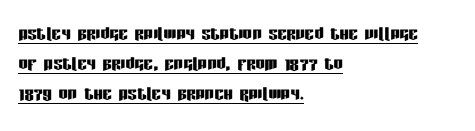
{"italic": "no", "underline": "yes", "align": "left", "line_spacing": "normal", "line_spacing_ratio": 1.3, "letter_spacing": "normal", "letter_spacing_em": 0.0, "glyph_px": 23}
